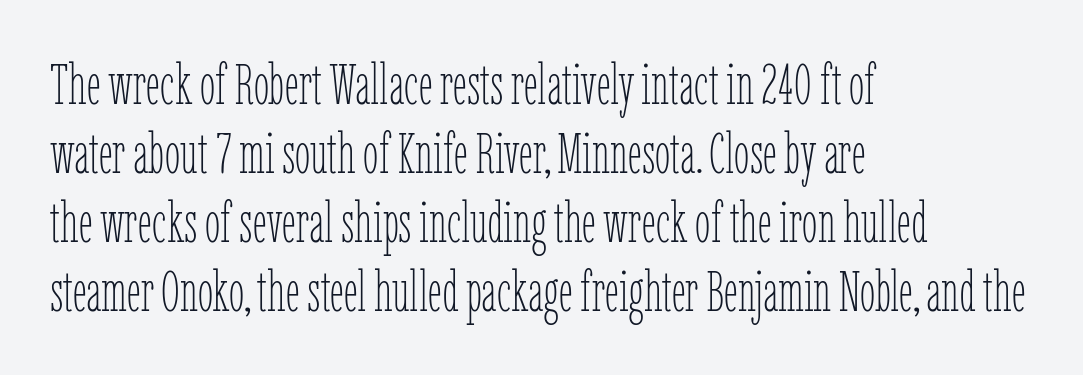
The image shows 56 px thin, condensed type, upright; set left-aligned, line spacing 1.23x, normal letter spacing, not underlined; low stroke contrast and a medium x-height.
